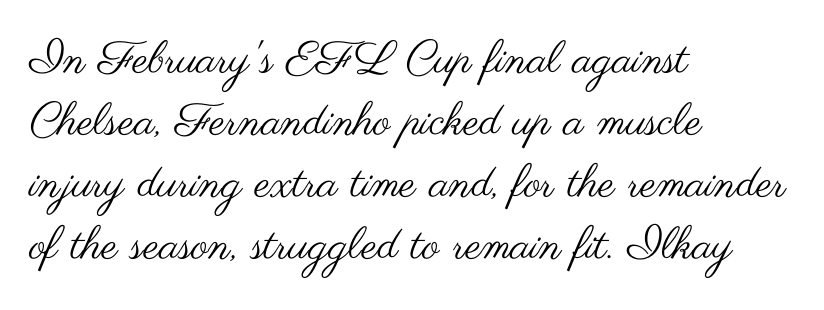
Q: Is the text bold? A: No.
Q: Is the text italic (slanted)? A: Yes.
Q: Is the typeface a serif or a sans-serif typeface? A: Sans-serif.
Q: Is the text underlined? A: No.
Q: How is the paragraph aligned? A: Left-aligned.
Q: Is the spacing between letters normal or unusually wide? A: Normal.
Q: Is the spacing between lines tight, normal or loose? A: Normal.
Q: Width (condensed, normal, or wide)? A: Wide.
Q: Stroke contrast? A: Medium.
Q: x-height? A: Small.
Q: Monospaced? A: No.
